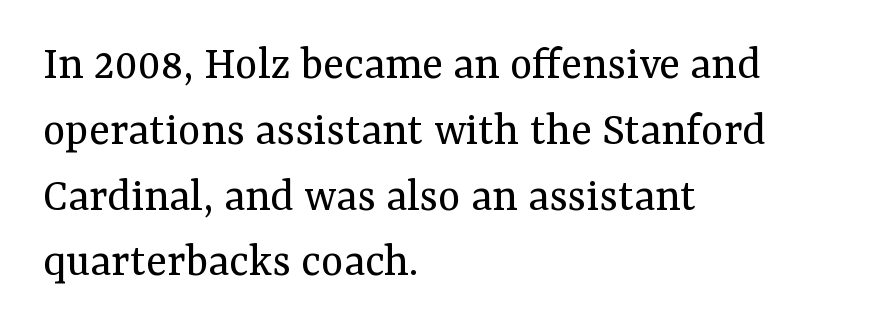
The image shows 48 px regular-weight serif type, upright; set left-aligned, normal line spacing (1.37x), normal letter spacing, not underlined; medium stroke contrast and a medium x-height.
